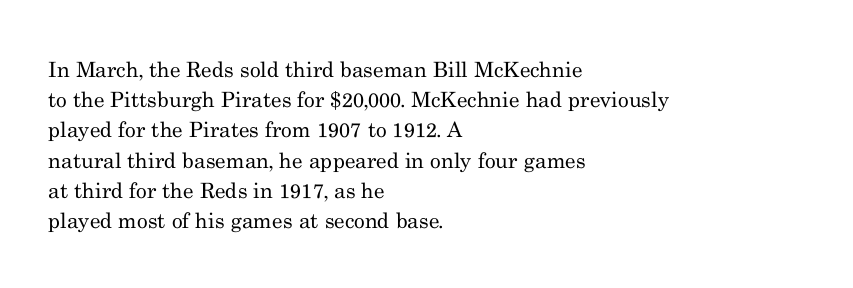
Regarding leading, the lines here are spaced in the standard way. Underline: absent. A classic flush-left, rag-right setting is used for this passage. Every character sits straight up, as roman type does.
